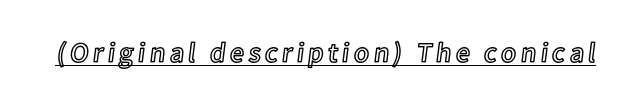
{"width": "normal", "x_height": "medium", "monospaced": "no", "underline": "yes", "glyph_px": 28}
